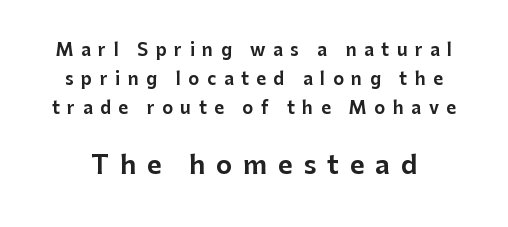
{"italic": "no", "underline": "no", "line_spacing_ratio": 1.72, "letter_spacing": "wide", "letter_spacing_em": 0.44, "larger_block": "second", "size_ratio": 1.47, "glyph_px": 25}
